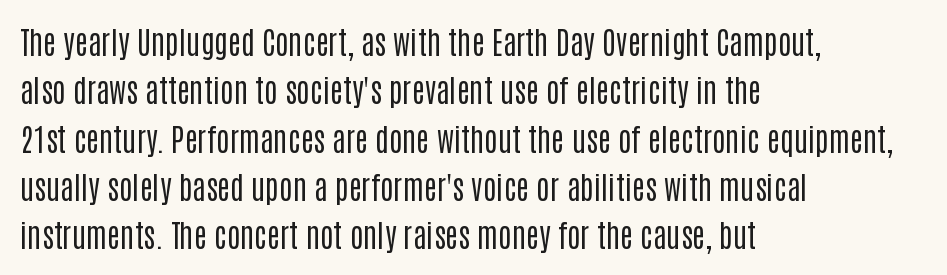
Q: Is the text bold? A: No.
Q: Is the text italic (slanted)? A: No, it is upright.
Q: Is the typeface a serif or a sans-serif typeface? A: Sans-serif.
Q: Is the text underlined? A: No.
Q: How is the paragraph aligned? A: Left-aligned.
Q: Is the spacing between letters normal or unusually wide? A: Normal.
Q: Is the spacing between lines tight, normal or loose? A: Normal.
Q: Width (condensed, normal, or wide)? A: Condensed.
Q: Stroke contrast? A: Low.
Q: x-height? A: Large.
Q: Monospaced? A: No.
